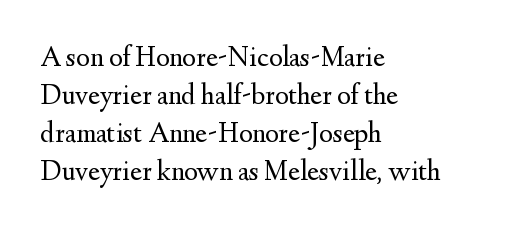
{"serif": "yes", "italic": "no", "bold": "no", "weight": "regular", "width": "normal", "stroke_contrast": "medium", "x_height": "small", "monospaced": "no", "underline": "no", "align": "left", "line_spacing": "normal", "line_spacing_ratio": 1.31, "letter_spacing": "normal", "letter_spacing_em": 0.0, "glyph_px": 29}
